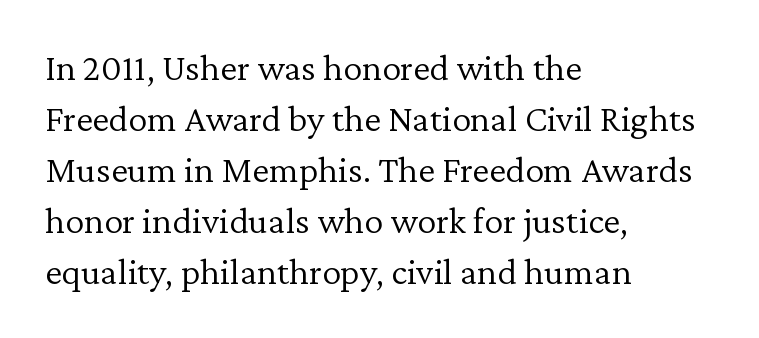
Q: Is the text bold? A: No.
Q: Is the text italic (slanted)? A: No, it is upright.
Q: Is the typeface a serif or a sans-serif typeface? A: Serif.
Q: Is the text underlined? A: No.
Q: How is the paragraph aligned? A: Left-aligned.
Q: Is the spacing between letters normal or unusually wide? A: Normal.
Q: Is the spacing between lines tight, normal or loose? A: Normal.
Q: Width (condensed, normal, or wide)? A: Normal.
Q: Stroke contrast? A: Low.
Q: x-height? A: Medium.
Q: Monospaced? A: No.
